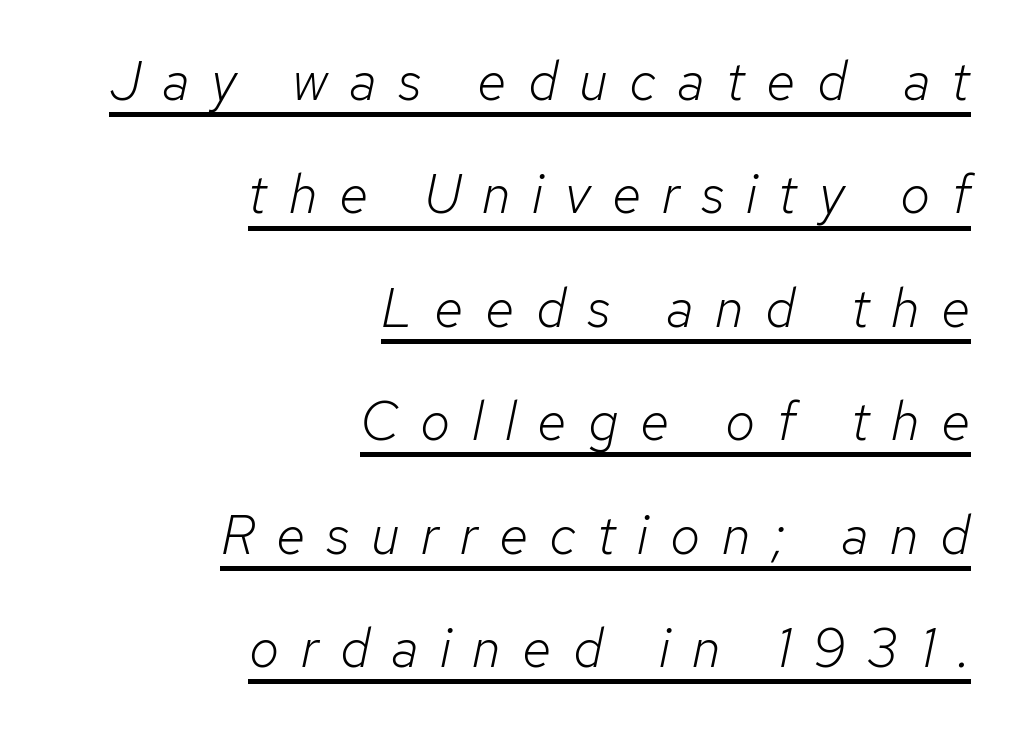
{"italic": "yes", "lean": "right", "slant_degrees": 12, "bold": "no", "weight": "light", "width": "normal", "stroke_contrast": "low", "x_height": "medium", "monospaced": "no", "underline": "yes", "align": "right", "line_spacing": "loose", "line_spacing_ratio": 2.1, "letter_spacing": "wide", "letter_spacing_em": 0.4, "glyph_px": 54}
